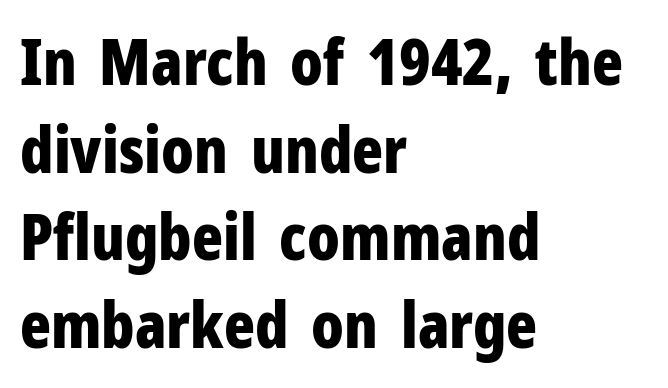
{"serif": "no", "italic": "no", "bold": "yes", "weight": "bold", "width": "condensed", "stroke_contrast": "low", "x_height": "medium", "monospaced": "no", "underline": "no", "align": "left", "line_spacing": "normal", "line_spacing_ratio": 1.37, "letter_spacing": "normal", "letter_spacing_em": 0.0, "glyph_px": 64}
